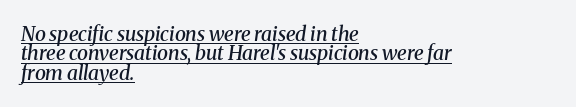
Q: Is the text bold? A: Semi-bold.
Q: Is the text italic (slanted)? A: Yes, it leans right by about 8 degrees.
Q: Is the text underlined? A: Yes.
Q: How is the paragraph aligned? A: Left-aligned.
Q: Is the spacing between letters normal or unusually wide? A: Normal.
Q: Is the spacing between lines tight, normal or loose? A: Tight.
